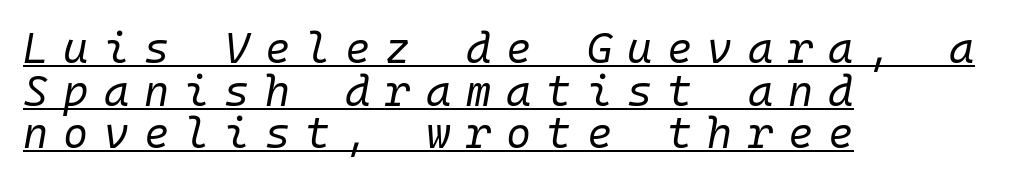
{"italic": "yes", "lean": "right", "slant_degrees": 10, "bold": "no", "weight": "regular", "width": "normal", "stroke_contrast": "low", "x_height": "medium", "monospaced": "yes", "underline": "yes", "align": "left", "line_spacing": "tight", "line_spacing_ratio": 0.99, "letter_spacing": "wide", "letter_spacing_em": 0.35, "glyph_px": 43}
